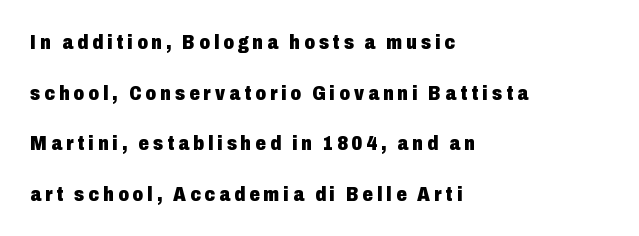
The image shows 21 px bold type, upright; set left-aligned, loose line spacing (2.41x), not underlined.
